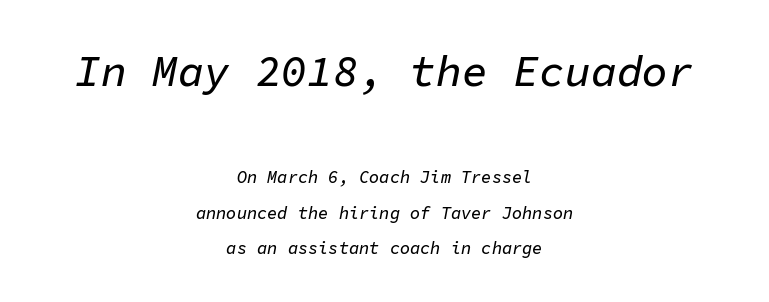
Q: Is the text italic (slanted)? A: Yes, it leans right by about 11 degrees.
Q: Is the text underlined? A: No.
Q: How is the paragraph aligned? A: Centered.
Q: Is the spacing between letters normal or unusually wide? A: Normal.
Q: Is the spacing between lines tight, normal or loose? A: Loose.
Q: Which block of text is set in a larger size, the first (top) or the second (bottom)? A: The first (top) one.
Q: Width (condensed, normal, or wide)? A: Normal.
Q: Stroke contrast? A: Low.
Q: x-height? A: Medium.
Q: Monospaced? A: Yes.
